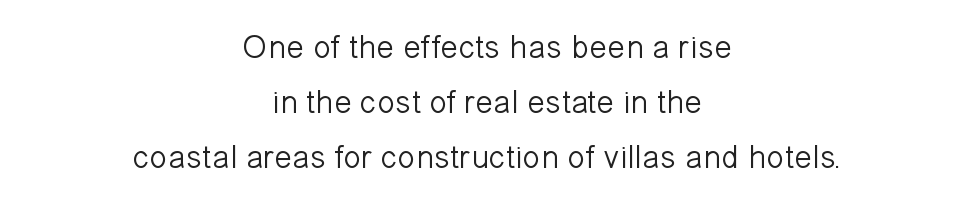
Q: Is the text bold? A: No.
Q: Is the text italic (slanted)? A: No, it is upright.
Q: Is the typeface a serif or a sans-serif typeface? A: Sans-serif.
Q: Is the text underlined? A: No.
Q: How is the paragraph aligned? A: Centered.
Q: Is the spacing between letters normal or unusually wide? A: Normal.
Q: Is the spacing between lines tight, normal or loose? A: Normal.
Q: Width (condensed, normal, or wide)? A: Normal.
Q: Stroke contrast? A: Low.
Q: x-height? A: Medium.
Q: Monospaced? A: No.
